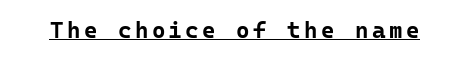
These characters rest on top of a visible drawn line. Caption: bold face, heavy strokes. No italicization has been applied; the sample stays upright.
